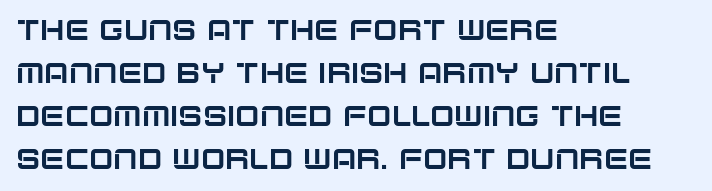
{"serif": "no", "italic": "no", "width": "normal", "stroke_contrast": "low", "x_height": "large", "monospaced": "no", "underline": "no", "align": "left", "line_spacing": "normal", "line_spacing_ratio": 1.48, "letter_spacing": "normal", "letter_spacing_em": 0.0, "glyph_px": 29}
